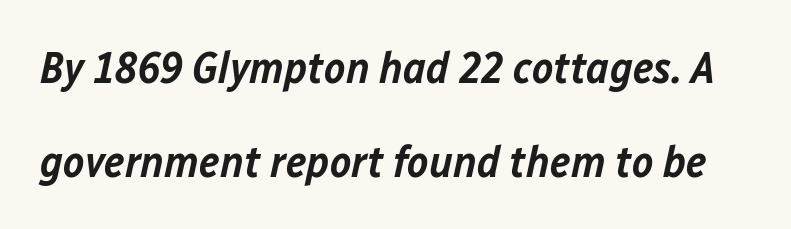
{"italic": "yes", "lean": "right", "slant_degrees": 12, "bold": "semi", "weight": "semibold", "width": "normal", "stroke_contrast": "low", "x_height": "medium", "monospaced": "no", "underline": "no", "line_spacing": "loose", "line_spacing_ratio": 2.08, "letter_spacing": "normal", "letter_spacing_em": 0.0, "glyph_px": 45}
